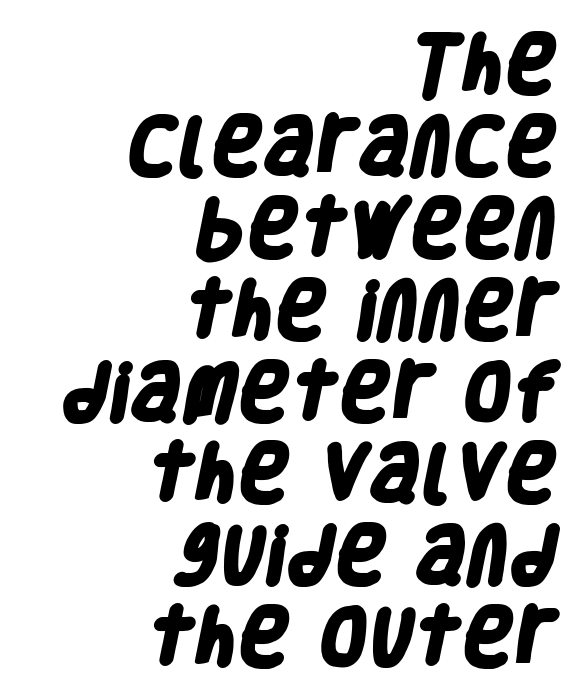
{"serif": "no", "bold": "yes", "weight": "heavy", "width": "condensed", "stroke_contrast": "low", "x_height": "large", "monospaced": "no", "underline": "no", "align": "right", "line_spacing": "normal", "line_spacing_ratio": 1.3, "letter_spacing": "normal", "letter_spacing_em": 0.0, "glyph_px": 63}
